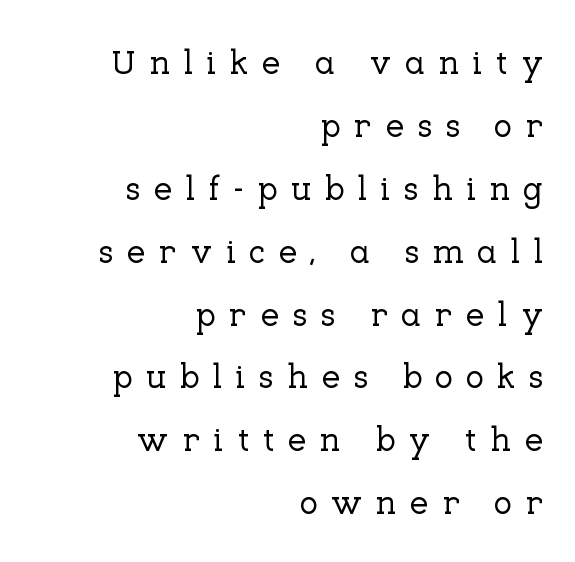
{"serif": "yes", "italic": "no", "width": "normal", "stroke_contrast": "low", "x_height": "medium", "monospaced": "no", "underline": "no", "align": "right", "line_spacing_ratio": 1.85, "letter_spacing": "wide", "letter_spacing_em": 0.38, "glyph_px": 34}
